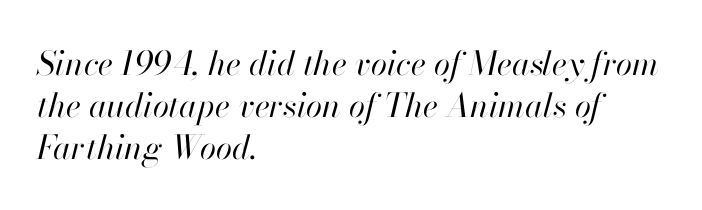
{"italic": "yes", "lean": "right", "slant_degrees": 13, "bold": "no", "weight": "regular", "width": "normal", "stroke_contrast": "high", "x_height": "small", "monospaced": "no", "underline": "no", "align": "left", "line_spacing": "normal", "line_spacing_ratio": 1.27, "letter_spacing": "normal", "letter_spacing_em": 0.0, "glyph_px": 33}
